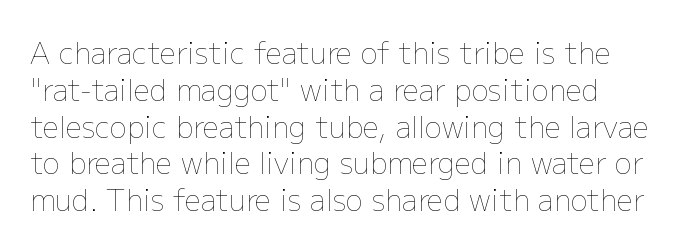
No chunkiness to these letters — they're not bold. Clear beneath every line of the passage. Successive baselines arrive at the customary interval. The face used here is rendered with its standard letterfit. Each line starts at the same left margin while the right side varies.
